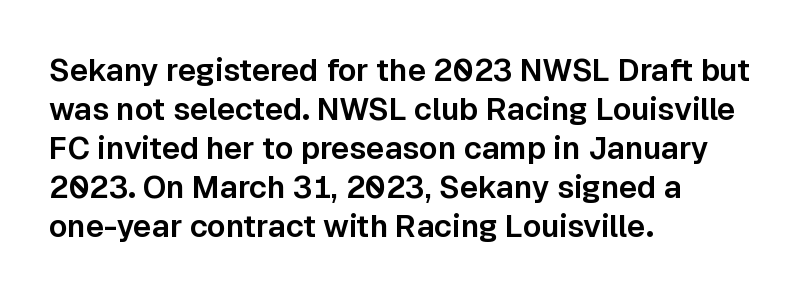
Q: Is the text italic (slanted)? A: No, it is upright.
Q: Is the typeface a serif or a sans-serif typeface? A: Sans-serif.
Q: Is the text underlined? A: No.
Q: How is the paragraph aligned? A: Left-aligned.
Q: Is the spacing between letters normal or unusually wide? A: Normal.
Q: Is the spacing between lines tight, normal or loose? A: Normal.
Q: Width (condensed, normal, or wide)? A: Normal.
Q: Stroke contrast? A: Low.
Q: x-height? A: Medium.
Q: Monospaced? A: No.
